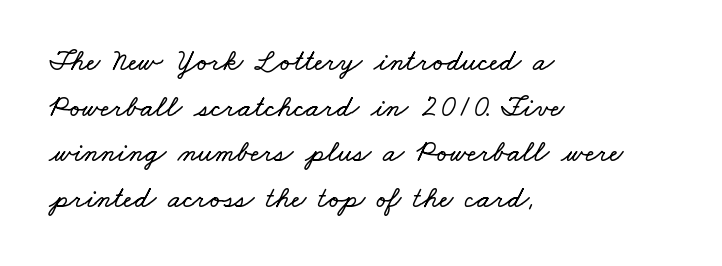
Q: Is the text underlined? A: No.
Q: How is the paragraph aligned? A: Left-aligned.
Q: Is the spacing between letters normal or unusually wide? A: Normal.
Q: Is the spacing between lines tight, normal or loose? A: Normal.
Q: Width (condensed, normal, or wide)? A: Wide.
Q: Stroke contrast? A: Low.
Q: x-height? A: Small.
Q: Monospaced? A: No.
